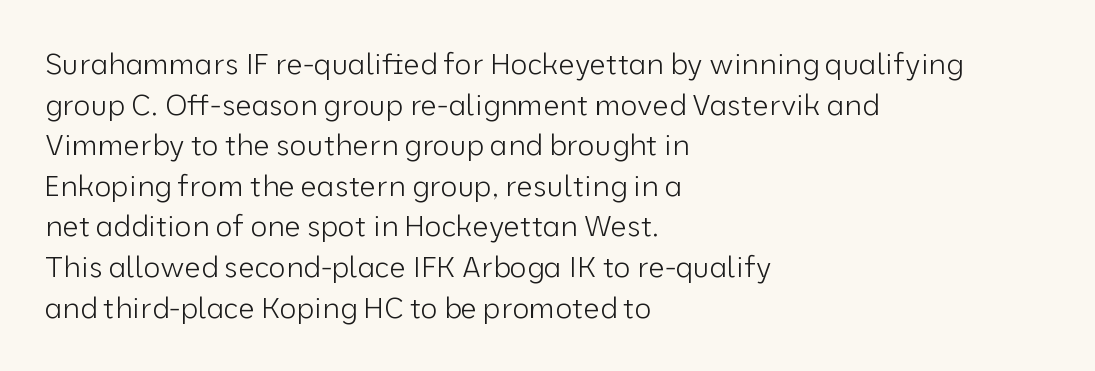
Q: Is the text bold? A: No.
Q: Is the text italic (slanted)? A: No, it is upright.
Q: Is the typeface a serif or a sans-serif typeface? A: Sans-serif.
Q: Is the text underlined? A: No.
Q: How is the paragraph aligned? A: Left-aligned.
Q: Is the spacing between letters normal or unusually wide? A: Normal.
Q: Is the spacing between lines tight, normal or loose? A: Normal.
Q: Width (condensed, normal, or wide)? A: Normal.
Q: Stroke contrast? A: Low.
Q: x-height? A: Medium.
Q: Monospaced? A: No.
